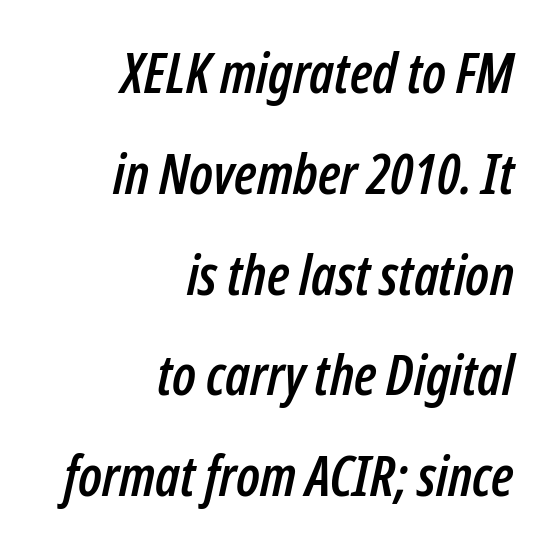
The image shows 56 px condensed type, italic (leaning right); set right-aligned, line spacing 1.8x, normal letter spacing, not underlined; low stroke contrast and a medium x-height.
